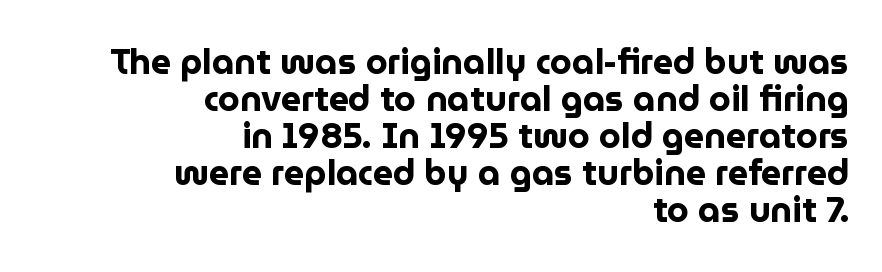
{"serif": "no", "italic": "no", "bold": "yes", "weight": "bold", "width": "normal", "stroke_contrast": "low", "x_height": "medium", "monospaced": "no", "underline": "no", "align": "right", "line_spacing": "tight", "line_spacing_ratio": 1.06, "letter_spacing": "normal", "letter_spacing_em": 0.0, "glyph_px": 35}
